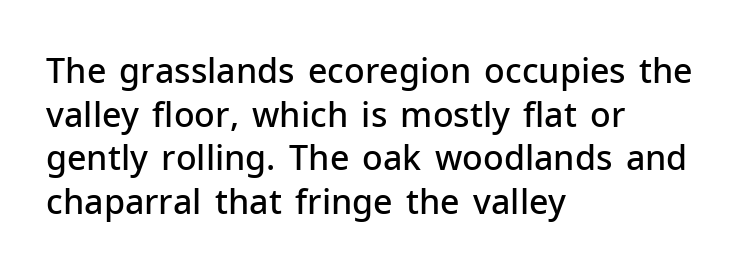
The image shows 34 px semibold sans-serif type, upright; set left-aligned, normal line spacing (1.28x), normal letter spacing, not underlined; low stroke contrast and a medium x-height.
